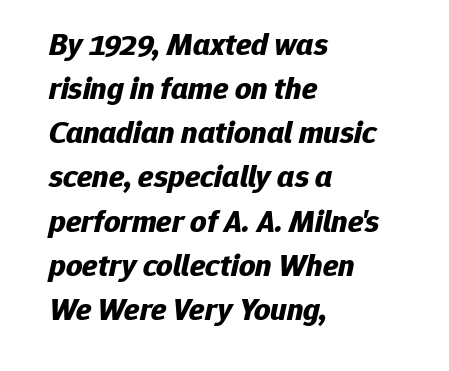
The font is running at its bold setting. Italic? Definitely — the glyphs are oblique. Quick note: interline space is typical. The paragraph has a hard left edge and a soft right edge.
